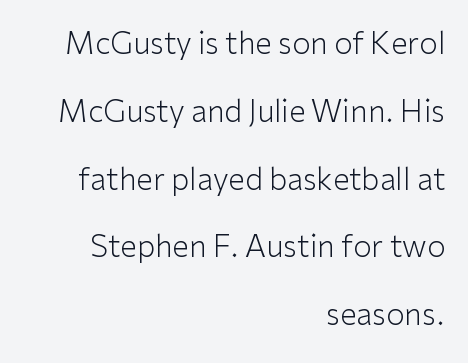
The image shows 30 px light sans-serif type, upright; set right-aligned, loose line spacing (2.26x), normal letter spacing, not underlined; low stroke contrast and a medium x-height.
